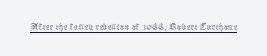
{"italic": "no", "bold": "no", "underline": "yes", "letter_spacing": "normal", "letter_spacing_em": 0.0, "glyph_px": 22}
